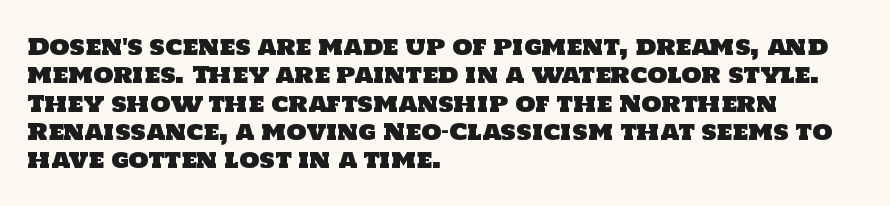
The image shows 23 px text type; set left-aligned, line spacing 1.23x, normal letter spacing, not underlined.
